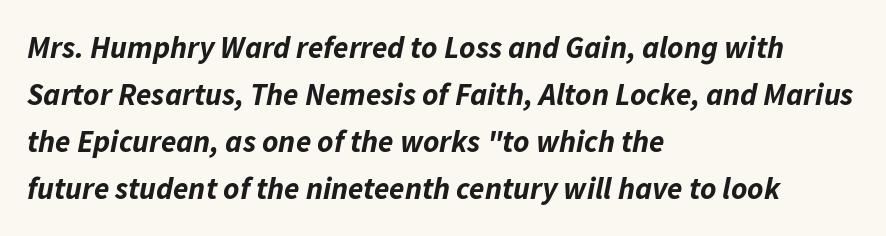
{"italic": "yes", "lean": "right", "slant_degrees": 11, "bold": "yes", "weight": "bold", "width": "normal", "stroke_contrast": "low", "x_height": "medium", "monospaced": "no", "underline": "no", "align": "left", "line_spacing": "normal", "line_spacing_ratio": 1.52, "letter_spacing": "normal", "letter_spacing_em": 0.0, "glyph_px": 31}
